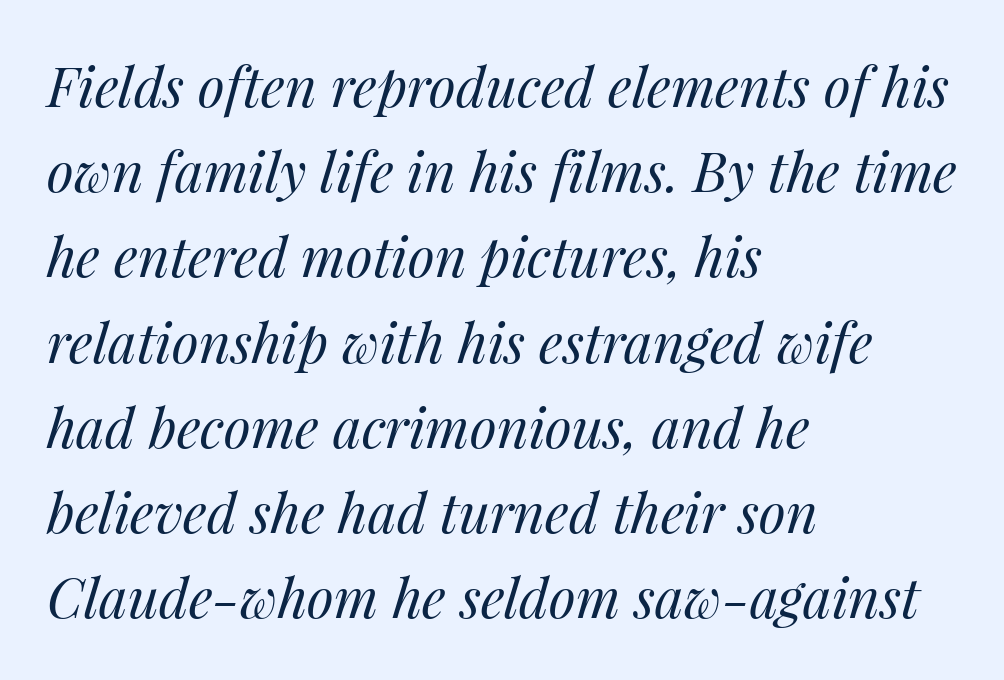
Q: Is the text bold? A: No.
Q: Is the text italic (slanted)? A: Yes, it leans right by about 14 degrees.
Q: Is the text underlined? A: No.
Q: How is the paragraph aligned? A: Left-aligned.
Q: Is the spacing between letters normal or unusually wide? A: Normal.
Q: Is the spacing between lines tight, normal or loose? A: Normal.
Q: Width (condensed, normal, or wide)? A: Normal.
Q: Stroke contrast? A: Medium.
Q: x-height? A: Medium.
Q: Monospaced? A: No.
